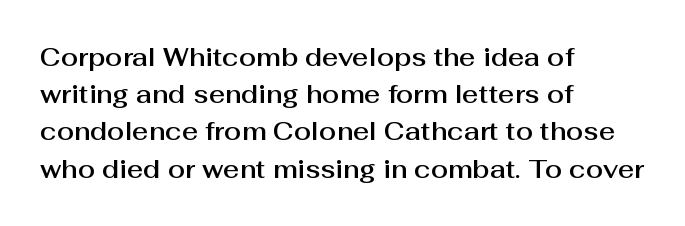
Q: Is the text italic (slanted)? A: No, it is upright.
Q: Is the text underlined? A: No.
Q: How is the paragraph aligned? A: Left-aligned.
Q: Is the spacing between letters normal or unusually wide? A: Normal.
Q: Is the spacing between lines tight, normal or loose? A: Normal.
